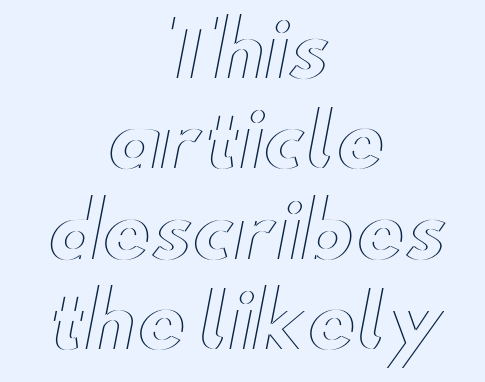
The image shows 74 px wide type; set centered, line spacing 1.22x, normal letter spacing, not underlined; a small x-height.
